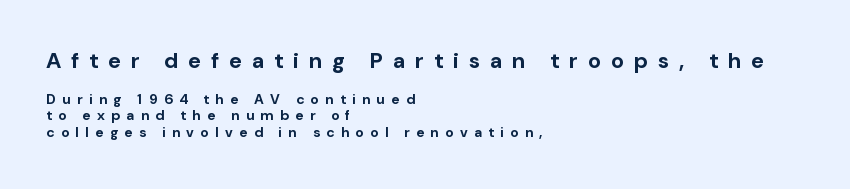
{"italic": "no", "bold": "yes", "underline": "no", "align": "left", "line_spacing_ratio": 1.19, "letter_spacing": "wide", "letter_spacing_em": 0.45, "larger_block": "first", "size_ratio": 1.57, "glyph_px": 22}
